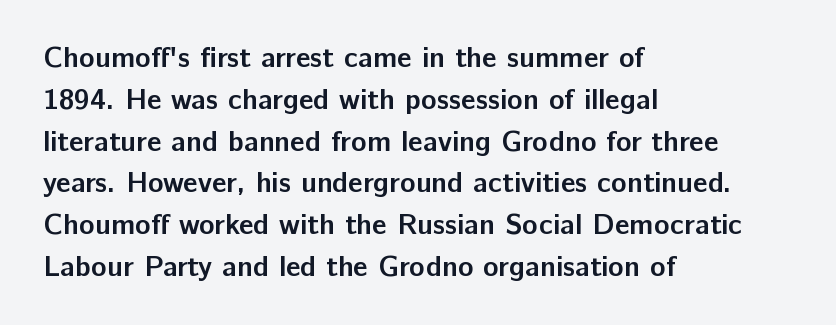
Compared with typical paragraphs, the rows here are spaced about the same. The letters stand straight up with perfectly vertical stems. The strokes are fattened all the way to bold. Nothing sits at the stroke ends, so this counts as sans-serif. The letters advance in unequal steps, a hallmark of proportional type.
